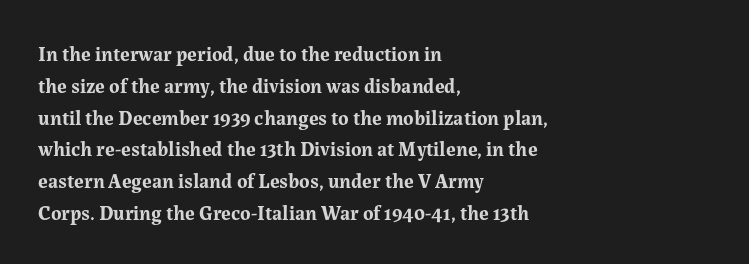
Q: Is the text bold? A: Yes.
Q: Is the text italic (slanted)? A: No, it is upright.
Q: Is the text underlined? A: No.
Q: How is the paragraph aligned? A: Left-aligned.
Q: Is the spacing between letters normal or unusually wide? A: Normal.
Q: Is the spacing between lines tight, normal or loose? A: Normal.
